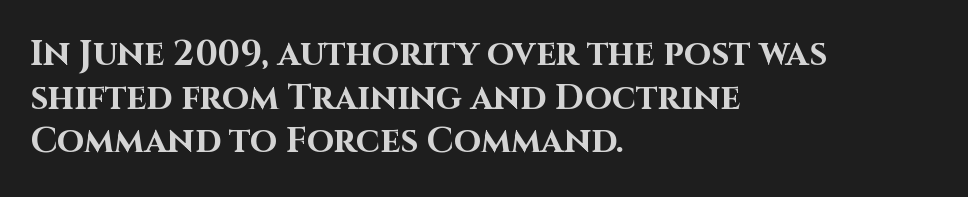
This sample is left-justified, so line endings fall wherever the words run out. The face used here is proportionally spaced, like ordinary book or web type. The leading is moderate, giving the passage an even texture. Just letters on the line, the space beneath them empty. The type sits square on the baseline with zero lean. The face used here is rendered with its standard letterfit.
